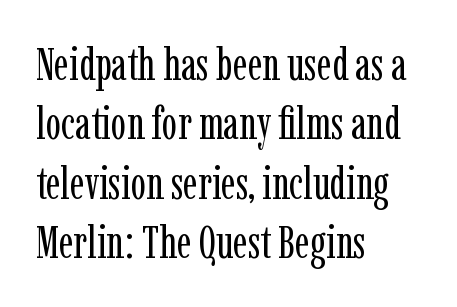
{"serif": "yes", "italic": "no", "bold": "no", "weight": "regular", "width": "condensed", "stroke_contrast": "low", "x_height": "medium", "monospaced": "no", "underline": "no", "align": "left", "line_spacing": "normal", "line_spacing_ratio": 1.29, "letter_spacing": "normal", "letter_spacing_em": 0.0, "glyph_px": 46}
